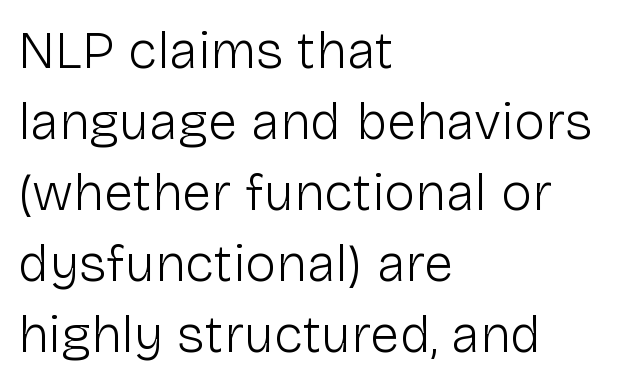
The specimen reads as upright at a glance. The area under the type is left untouched. Notice how descenders clear the ascenders below comfortably — that's standard leading. The letters carry no serifs — their stems end cleanly without finishing strokes.
